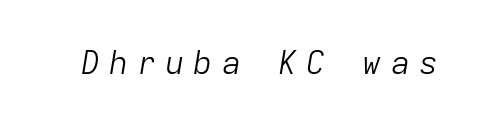
Q: Is the text bold? A: No.
Q: Is the text italic (slanted)? A: Yes, it leans right by about 9 degrees.
Q: Is the text underlined? A: No.
Q: Is the spacing between letters normal or unusually wide? A: Unusually wide.
Q: Width (condensed, normal, or wide)? A: Normal.
Q: Stroke contrast? A: Low.
Q: x-height? A: Medium.
Q: Monospaced? A: Yes.
